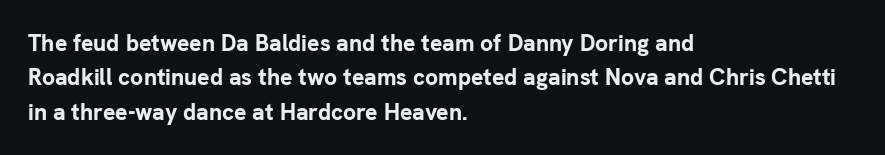
The space directly below the letters is spotless. Interline gaps are of average width in this sample. Ascenders rise straight up at ninety degrees. The rendering anchors every line to the left-hand side. The horizontal fit of the characters is conventional and even. The sample has been set heavy, in full bold.
